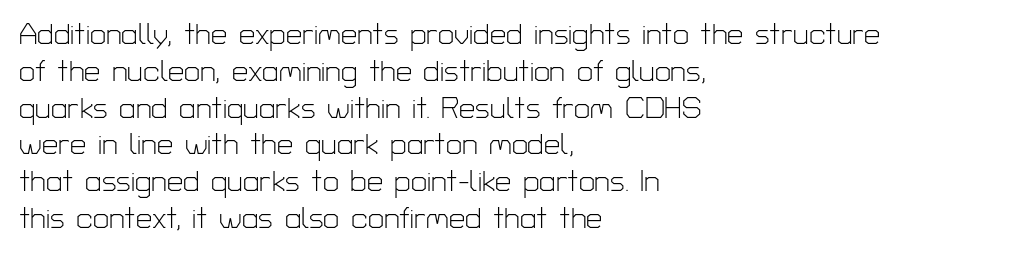
{"serif": "no", "italic": "no", "bold": "no", "weight": "light", "width": "normal", "stroke_contrast": "low", "x_height": "medium", "monospaced": "no", "underline": "no", "align": "left", "line_spacing": "normal", "line_spacing_ratio": 1.27, "letter_spacing": "normal", "letter_spacing_em": 0.0, "glyph_px": 29}
